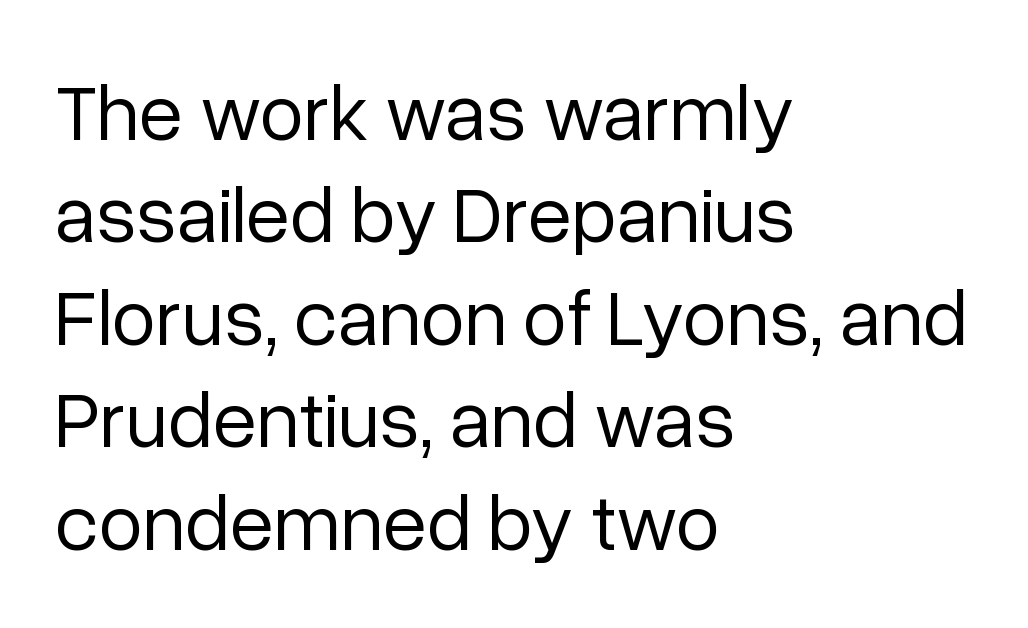
The image shows 80 px regular-weight sans-serif type, upright; set left-aligned, normal line spacing (1.28x), normal letter spacing, not underlined; low stroke contrast and a medium x-height.
